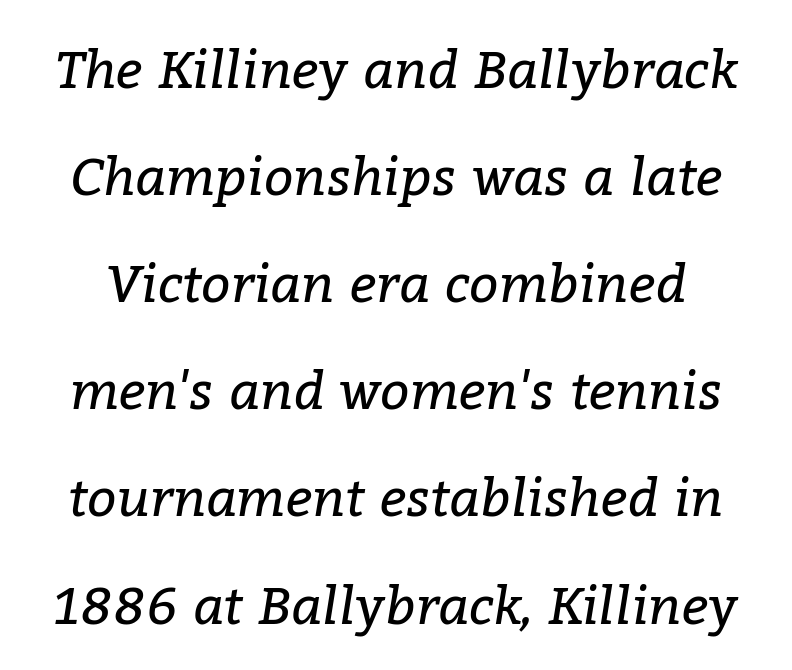
The image shows 52 px regular-weight serif type, italic (leaning right); set loose line spacing (2.06x), normal letter spacing, not underlined; low stroke contrast and a medium x-height.
